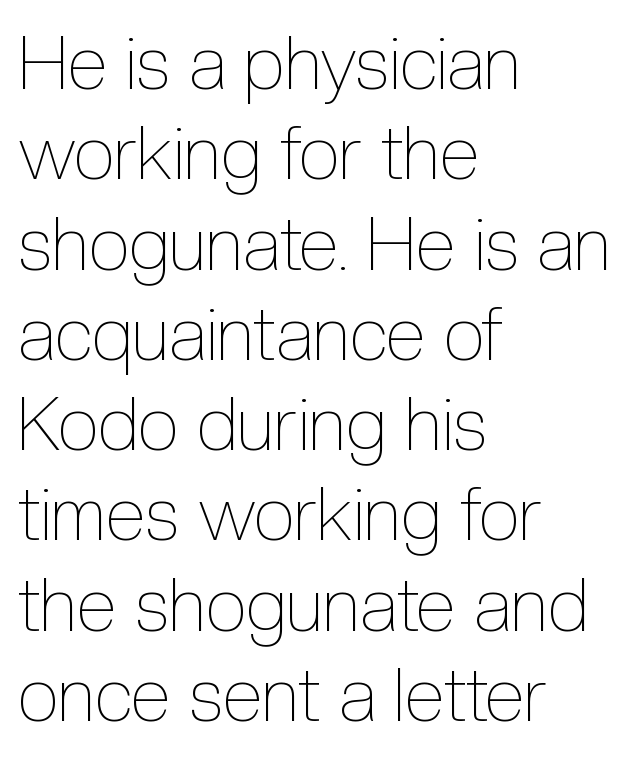
The image shows 74 px thin, condensed type, upright; set left-aligned, line spacing 1.22x, normal letter spacing, not underlined; a medium x-height.
